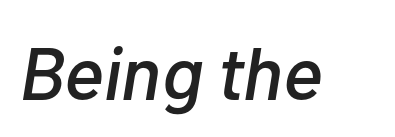
The image shows 75 px text type, italic (leaning right); set normal letter spacing, not underlined; low stroke contrast and a medium x-height.
